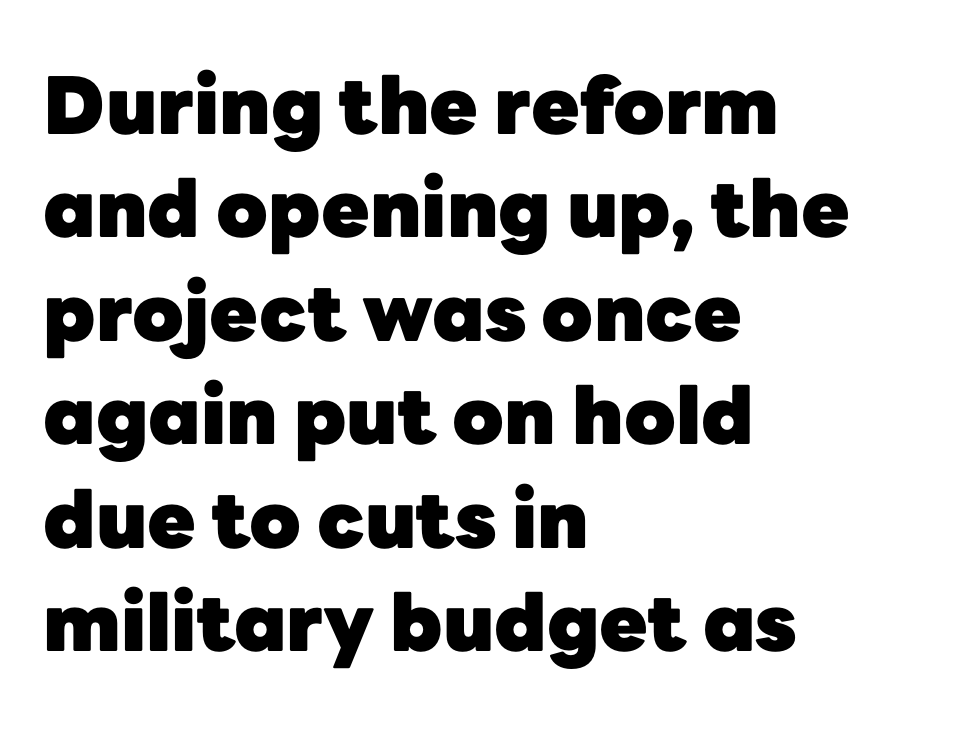
{"serif": "no", "italic": "no", "bold": "yes", "weight": "heavy", "width": "normal", "stroke_contrast": "low", "x_height": "medium", "monospaced": "no", "underline": "no", "align": "left", "line_spacing": "normal", "line_spacing_ratio": 1.31, "letter_spacing": "normal", "letter_spacing_em": 0.0, "glyph_px": 79}
